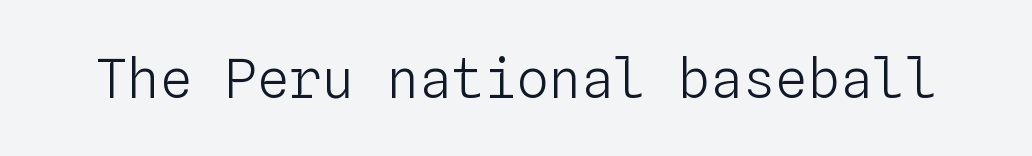
Summary of weight: not heavy and not bold. Monospaced: the letters line up in strict vertical columns. The letters sit at their default tracking, neither squeezed nor spread. Bare-footed words on every line.
